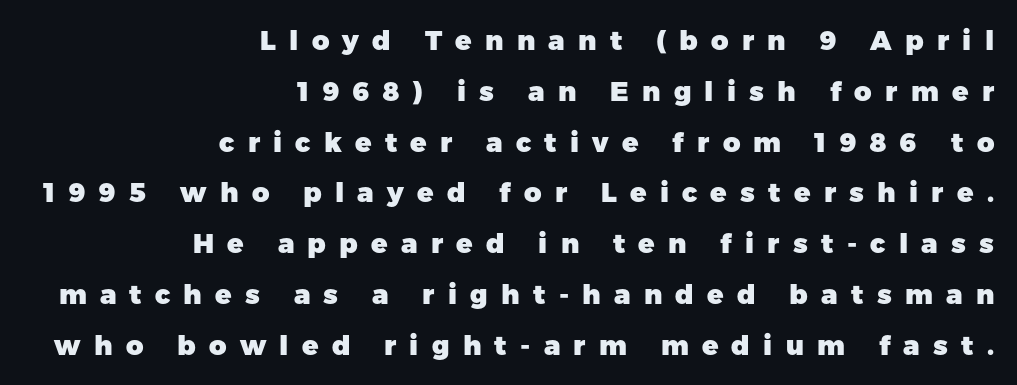
The image shows 27 px bold type, upright; set right-aligned, line spacing 1.88x, unusually wide letter spacing (+0.49 em), not underlined.
